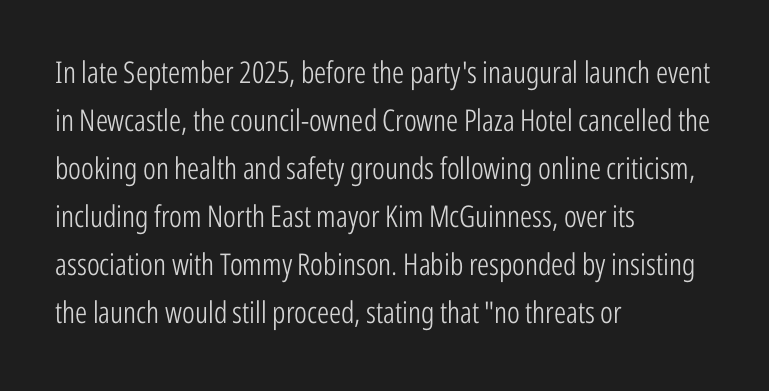
The rendering uses natural spacing where letterforms have individual widths. This reads as an unemphasized weight, regular at the heaviest. This sample is left-justified, so line endings fall wherever the words run out. Tracking value appears to be zero — textbook default spacing. Each new line begins a customary step beneath the previous one. Do the letters lean? They stand straight.
